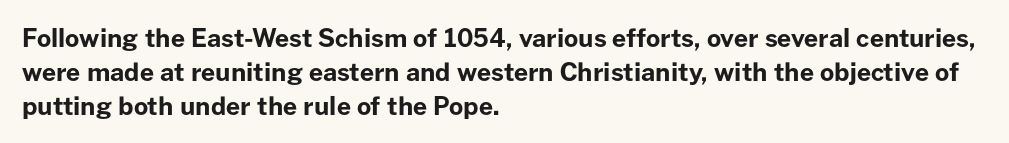
The image shows 25 px bold type, upright; set left-aligned, normal line spacing (1.36x), normal letter spacing, not underlined.
